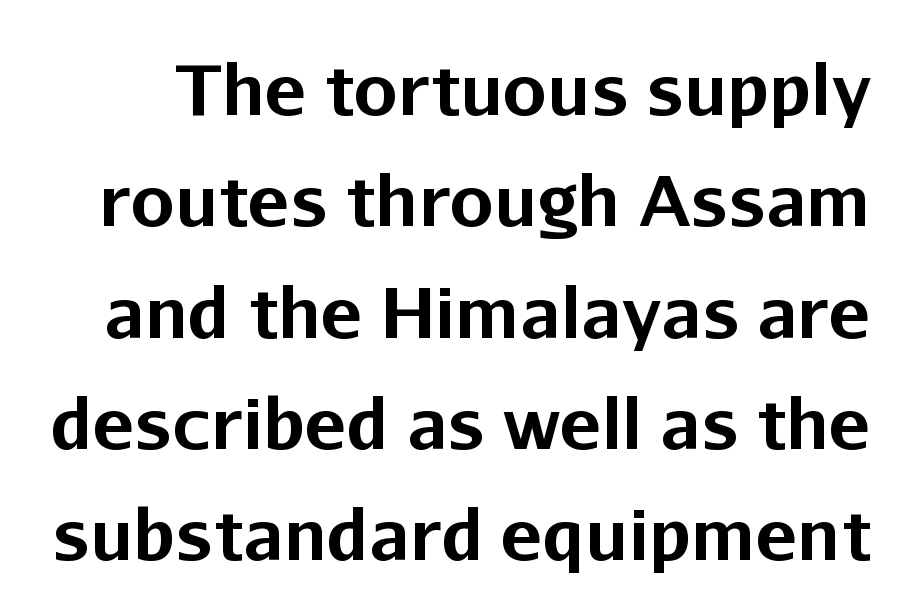
The image shows 70 px bold sans-serif type, upright; set normal line spacing (1.59x), normal letter spacing, not underlined; low stroke contrast and a medium x-height.
